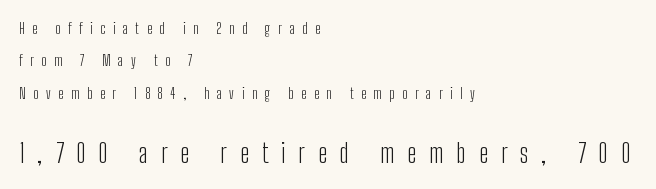
The image shows 26 px text type, upright; set left-aligned, loose line spacing (2.16x), unusually wide letter spacing (+0.5 em), not underlined; the second (bottom) block is 1.73x larger.
